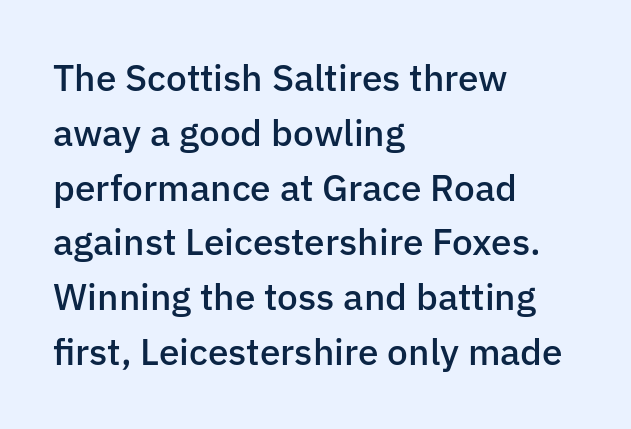
{"serif": "no", "italic": "no", "bold": "semi", "weight": "semibold", "width": "normal", "stroke_contrast": "low", "x_height": "medium", "monospaced": "no", "underline": "no", "align": "left", "line_spacing": "normal", "line_spacing_ratio": 1.48, "letter_spacing": "normal", "letter_spacing_em": 0.0, "glyph_px": 37}
